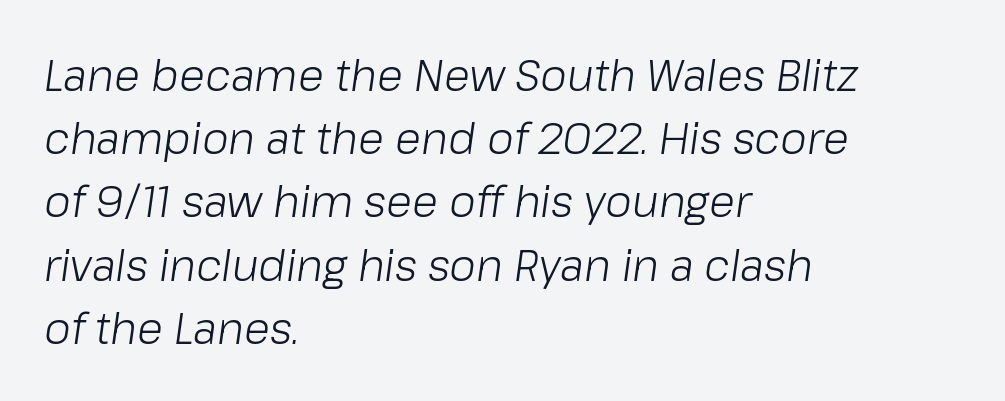
The image shows 43 px light type, italic (leaning right); set left-aligned, normal line spacing (1.47x), normal letter spacing, not underlined; low stroke contrast and a medium x-height.
